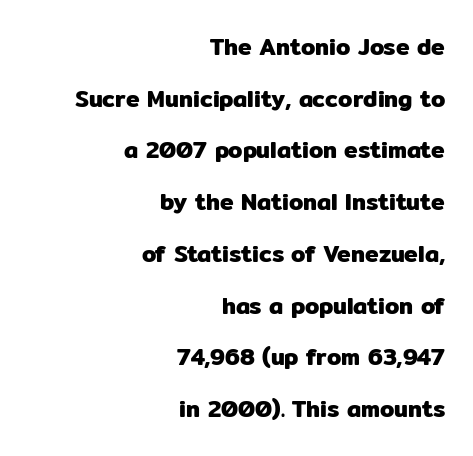
Q: Is the text italic (slanted)? A: No, it is upright.
Q: Is the text underlined? A: No.
Q: How is the paragraph aligned? A: Right-aligned.
Q: Is the spacing between letters normal or unusually wide? A: Normal.
Q: Is the spacing between lines tight, normal or loose? A: Loose.
